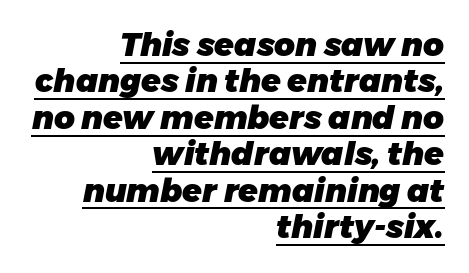
The image shows 32 px heavy type, italic (leaning right); set right-aligned, tight line spacing (1.14x), normal letter spacing, underlined; low stroke contrast and a medium x-height.
